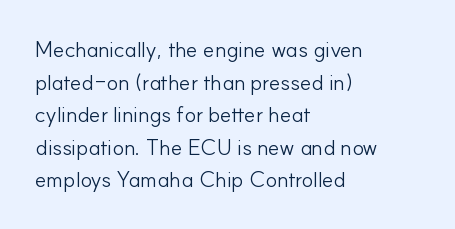
{"italic": "no", "bold": "no", "underline": "no", "align": "left", "line_spacing": "normal", "line_spacing_ratio": 1.48, "letter_spacing": "normal", "letter_spacing_em": 0.0, "glyph_px": 22}
